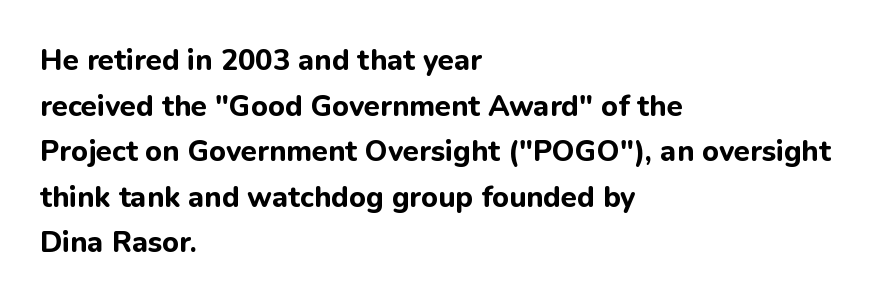
The image shows 29 px bold sans-serif type, upright; set left-aligned, normal line spacing (1.57x), normal letter spacing, not underlined; low stroke contrast and a medium x-height.
